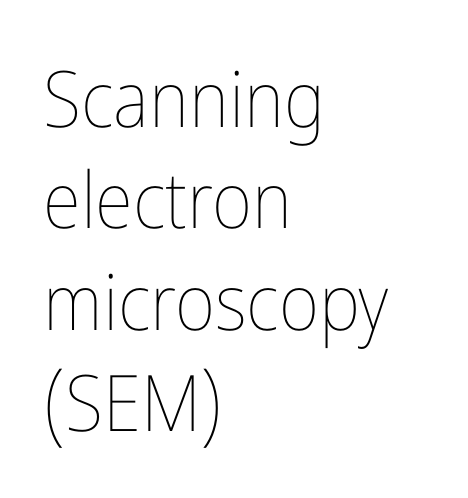
The specimen reads as upright at a glance. The passage shown is typed in a proportional face where columns would drift. Which margin do the lines hug? The left one — the right edge is uneven. Each stroke keeps to a modest, everyday thickness or less. Vertical spacing — default. Students, note that the glyphs here touch the page at normal intervals.
